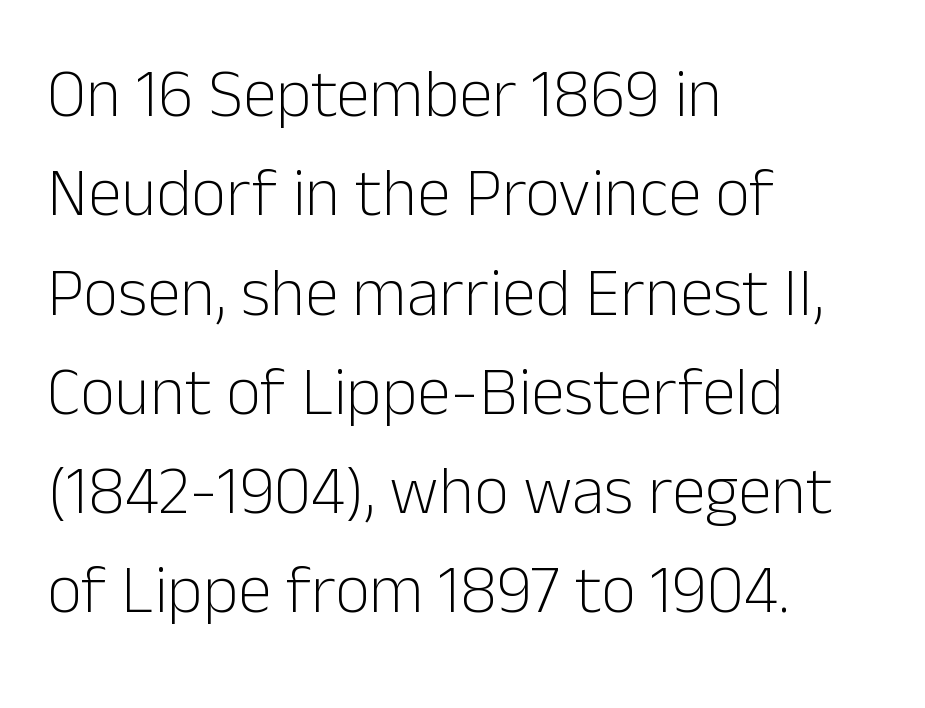
The image shows 68 px light sans-serif type, upright; set left-aligned, normal line spacing (1.46x), normal letter spacing, not underlined; low stroke contrast and a medium x-height.
